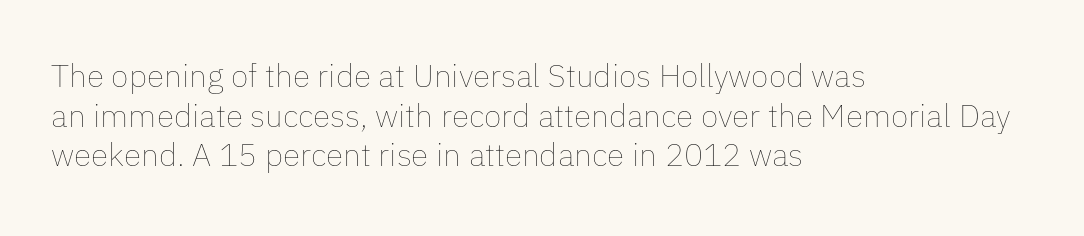
{"italic": "no", "bold": "no", "weight": "thin", "width": "normal", "stroke_contrast": "low", "x_height": "medium", "monospaced": "no", "underline": "no", "align": "left", "line_spacing_ratio": 1.24, "letter_spacing": "normal", "letter_spacing_em": 0.0, "glyph_px": 32}
